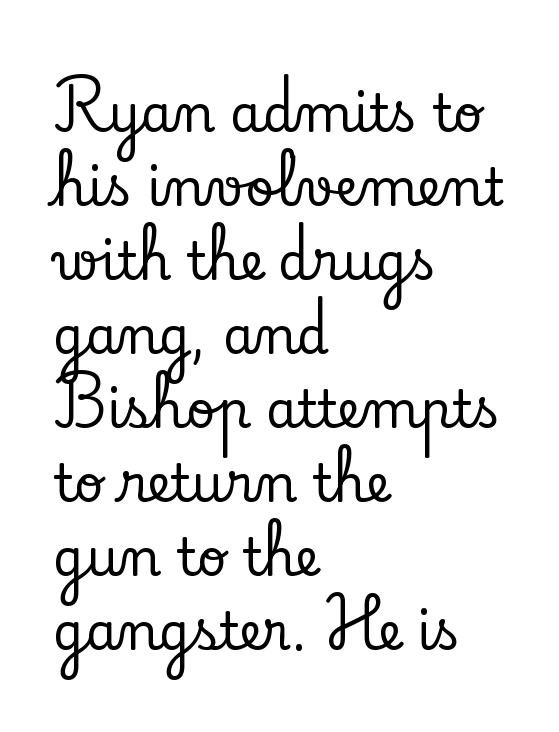
{"serif": "yes", "italic": "no", "width": "normal", "stroke_contrast": "low", "x_height": "small", "monospaced": "no", "underline": "no", "align": "left", "line_spacing": "normal", "line_spacing_ratio": 1.45, "letter_spacing": "normal", "letter_spacing_em": 0.0, "glyph_px": 51}
